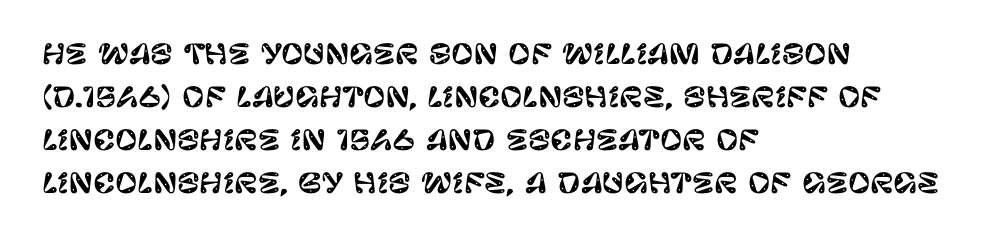
Notice how descenders clear the ascenders below comfortably — that's standard leading. These lines keep a tight, regular rhythm from letter to letter. Only glyphs here, with clear space below each row. Line beginnings align vertically; line endings do not.
